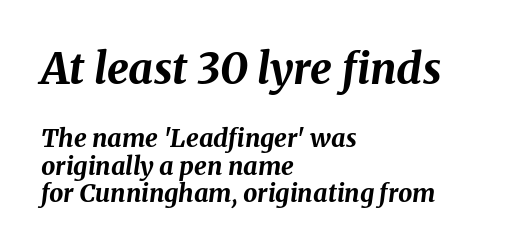
Caption: upper text group enlarged, lower text group reduced. Leading is clearly below the norm, producing a dense column. Letter spacing: default. The glyphs look as if they've been sheared to an angle. Weight: bold. Looks like regular typesetting: each glyph gets only the width it needs.
